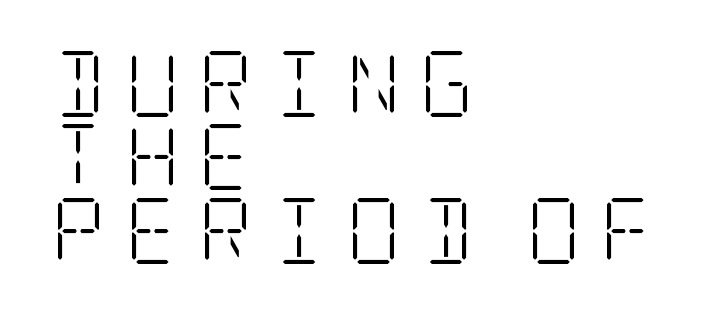
When letters stand straight like this, we call the style roman or upright. Inter-character spacing is expanded well beyond the font's built-in metrics. Stroke terminals: seriffed. Leading is clearly below the norm, producing a dense column. In CSS terms this would be text-align: left.
